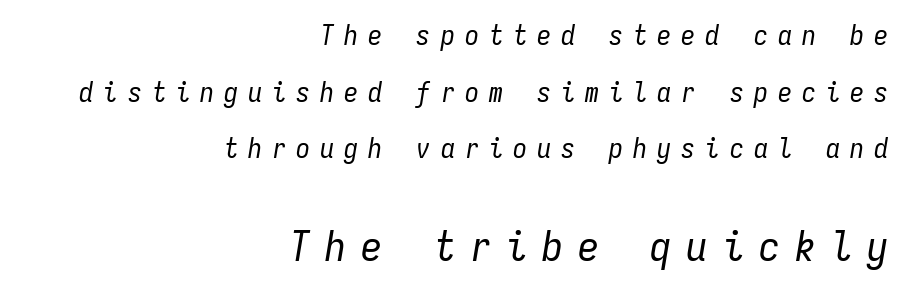
Q: Is the text bold? A: No.
Q: Is the text italic (slanted)? A: Yes, it leans right by about 9 degrees.
Q: Is the text underlined? A: No.
Q: How is the paragraph aligned? A: Right-aligned.
Q: Is the spacing between letters normal or unusually wide? A: Unusually wide.
Q: Is the spacing between lines tight, normal or loose? A: Loose.
Q: Which block of text is set in a larger size, the first (top) or the second (bottom)? A: The second (bottom) one.
Q: Width (condensed, normal, or wide)? A: Condensed.
Q: Stroke contrast? A: Low.
Q: x-height? A: Medium.
Q: Monospaced? A: Yes.
